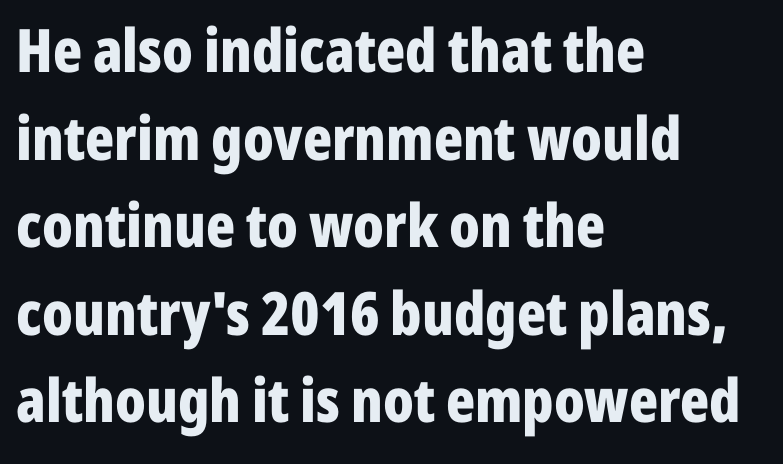
The type is set solid horizontally, with unmodified tracking. The specimen reads as upright at a glance. Note the varied advance widths — an 'i' is clearly narrower than an 'm'. The characters look thick and weighty, a clear bold.
